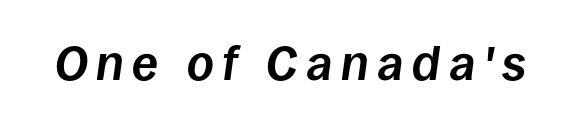
{"italic": "yes", "lean": "right", "slant_degrees": 8, "bold": "yes", "weight": "bold", "width": "normal", "stroke_contrast": "low", "x_height": "large", "monospaced": "no", "underline": "no", "glyph_px": 47}
